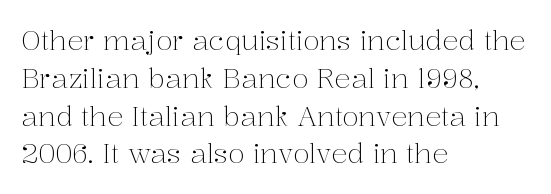
Q: Is the text bold? A: No.
Q: Is the text italic (slanted)? A: No, it is upright.
Q: Is the text underlined? A: No.
Q: How is the paragraph aligned? A: Left-aligned.
Q: Is the spacing between letters normal or unusually wide? A: Normal.
Q: Is the spacing between lines tight, normal or loose? A: Normal.
